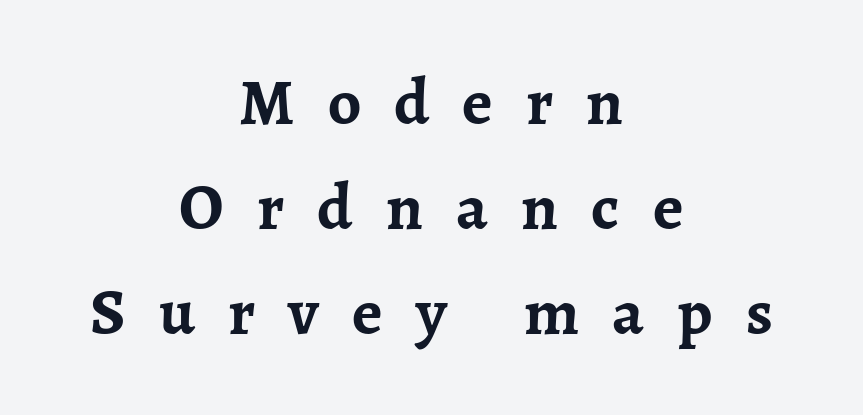
{"serif": "yes", "italic": "no", "bold": "yes", "weight": "semibold", "width": "normal", "stroke_contrast": "low", "x_height": "medium", "monospaced": "no", "underline": "no", "align": "center", "line_spacing": "normal", "line_spacing_ratio": 1.59, "letter_spacing": "wide", "letter_spacing_em": 0.5, "glyph_px": 66}
